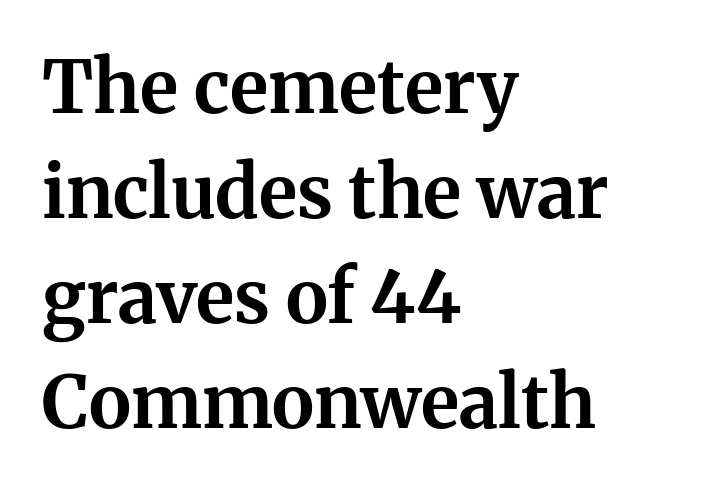
Q: Is the text bold? A: Yes.
Q: Is the text italic (slanted)? A: No, it is upright.
Q: Is the typeface a serif or a sans-serif typeface? A: Serif.
Q: Is the text underlined? A: No.
Q: How is the paragraph aligned? A: Left-aligned.
Q: Is the spacing between letters normal or unusually wide? A: Normal.
Q: Is the spacing between lines tight, normal or loose? A: Normal.
Q: Width (condensed, normal, or wide)? A: Normal.
Q: Stroke contrast? A: Medium.
Q: x-height? A: Medium.
Q: Monospaced? A: No.
